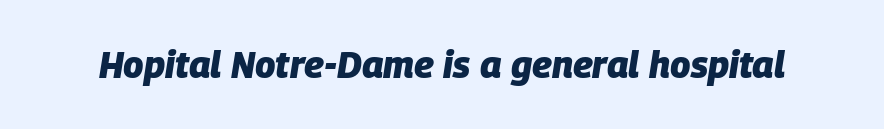
Q: Is the text bold? A: Yes.
Q: Is the text italic (slanted)? A: Yes, it leans right by about 9 degrees.
Q: Is the text underlined? A: No.
Q: Is the spacing between letters normal or unusually wide? A: Normal.
Q: Width (condensed, normal, or wide)? A: Normal.
Q: Stroke contrast? A: Low.
Q: x-height? A: Large.
Q: Monospaced? A: No.
